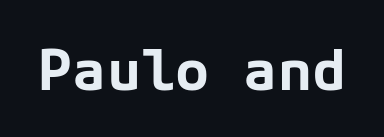
The image shows 57 px bold sans-serif type, upright; set normal letter spacing, not underlined; low stroke contrast and a medium x-height.
